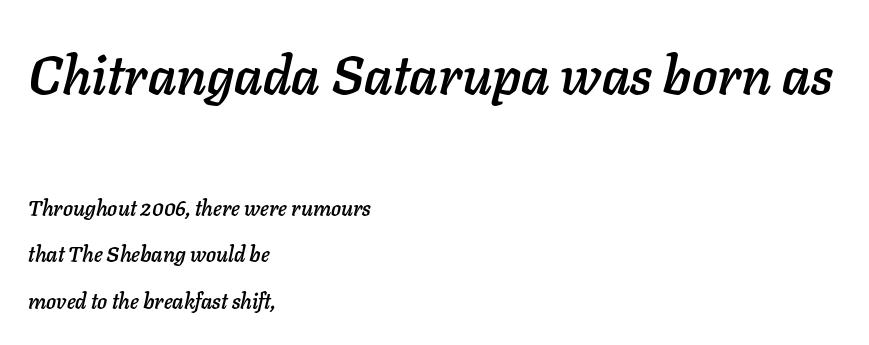
The image shows 53 px text type, italic (leaning right); set left-aligned, loose line spacing (2.23x), normal letter spacing, not underlined; the first (top) block is 2.52x larger; low stroke contrast and a medium x-height.
